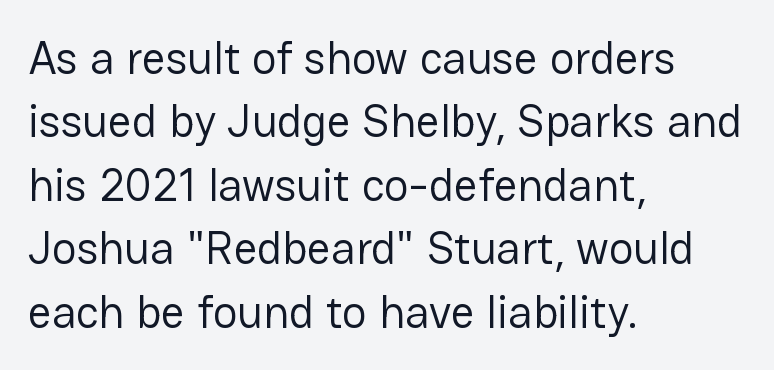
Q: Is the text bold? A: No.
Q: Is the text italic (slanted)? A: No, it is upright.
Q: Is the typeface a serif or a sans-serif typeface? A: Sans-serif.
Q: Is the text underlined? A: No.
Q: How is the paragraph aligned? A: Left-aligned.
Q: Is the spacing between letters normal or unusually wide? A: Normal.
Q: Is the spacing between lines tight, normal or loose? A: Normal.
Q: Width (condensed, normal, or wide)? A: Normal.
Q: Stroke contrast? A: Low.
Q: x-height? A: Medium.
Q: Monospaced? A: No.
